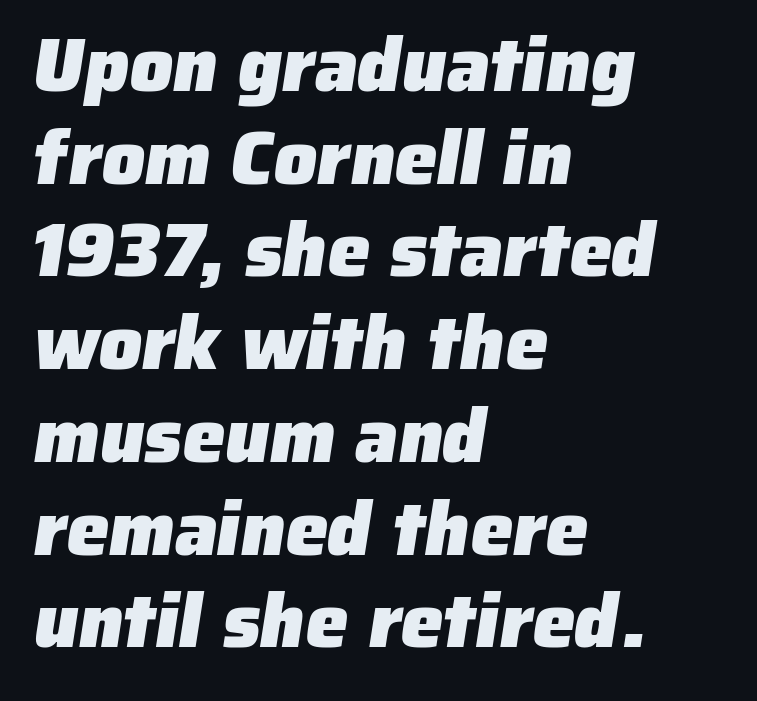
Standard letterfit; no display-style spreading of the glyphs. This sample has the flowing, uneven cadence of proportional lettering. A student would call this left alignment; a typographer would say flush left, rag right. The characters display no serif detailing; their extremities are plain. As a designer I'd log this as weight 700, bold.
